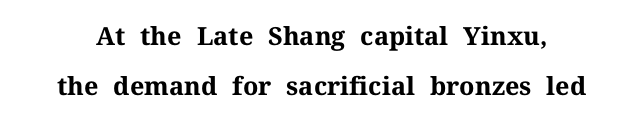
Quick note: not italic, upright. I'd describe the lettering as bold — thick and assertive. The gap between lines stays unmarked. This block would shrink considerably if given ordinary leading; it's expanded now.
